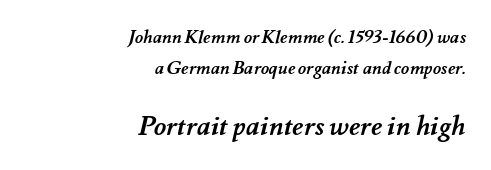
Where is the straight margin? On the right. Larger block? The one below; the one above is distinctly smaller. There is no visible air inserted between adjacent glyphs. Anything drawn beneath the words? Only blank space. Pretty heavy lettering here — definitely bold.
